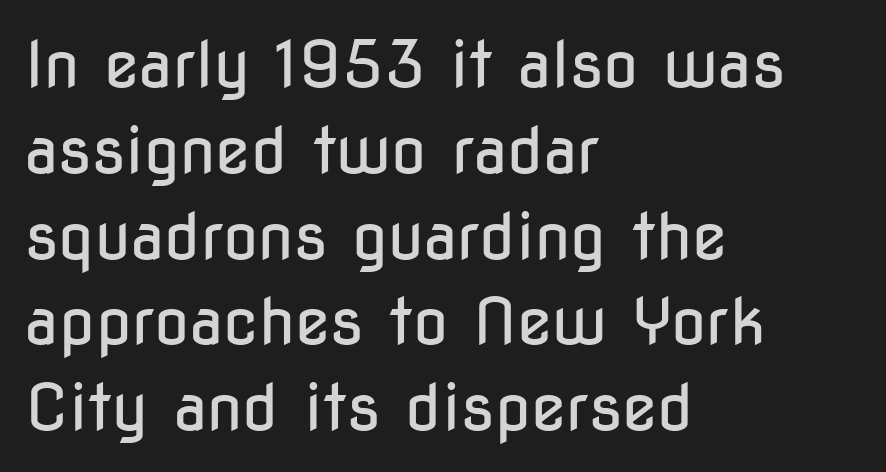
The image shows 64 px regular-weight, condensed sans-serif type, upright; set left-aligned, normal line spacing (1.34x), normal letter spacing, not underlined; low stroke contrast and a medium x-height.
